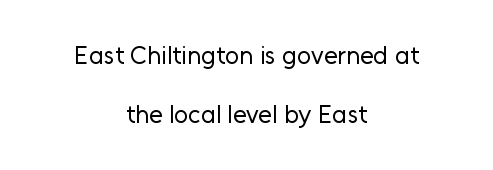
Q: Is the text bold? A: No.
Q: Is the text italic (slanted)? A: No, it is upright.
Q: Is the text underlined? A: No.
Q: How is the paragraph aligned? A: Centered.
Q: Is the spacing between letters normal or unusually wide? A: Normal.
Q: Is the spacing between lines tight, normal or loose? A: Loose.
